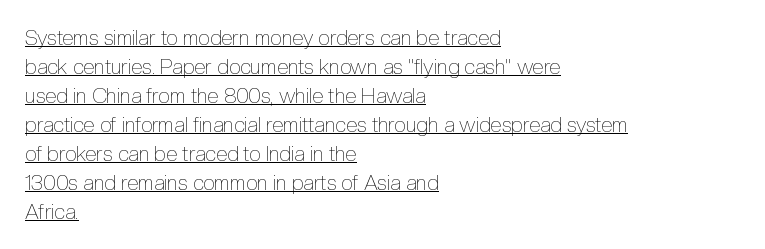
{"italic": "no", "bold": "no", "underline": "yes", "align": "left", "line_spacing": "normal", "line_spacing_ratio": 1.38, "letter_spacing": "normal", "letter_spacing_em": 0.0, "glyph_px": 21}
